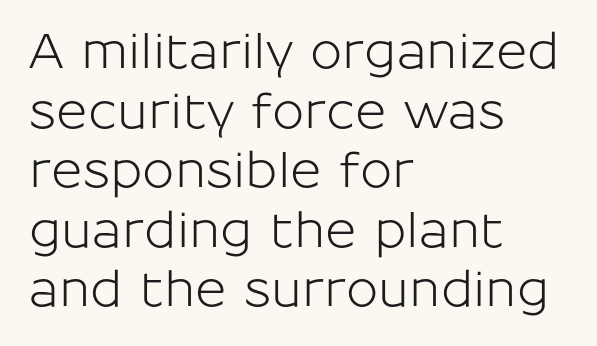
The image shows 48 px sans-serif type, upright; set left-aligned, line spacing 1.24x, normal letter spacing, not underlined; low stroke contrast and a medium x-height.
